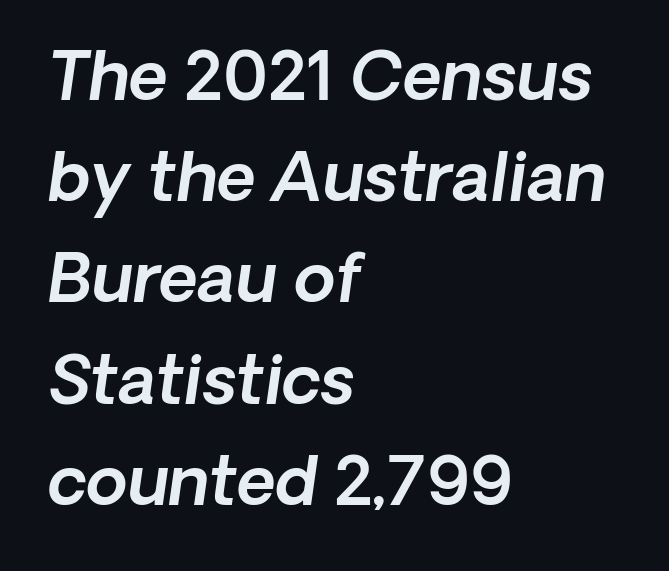
Between one letter and the next there's only the usual sliver of space. Evenly set lines give the paragraph a standard silhouette. The baseline area is clear. A typesetter would call this proportional, since set widths differ per character. Short and long lines alike share a common starting point at left.
